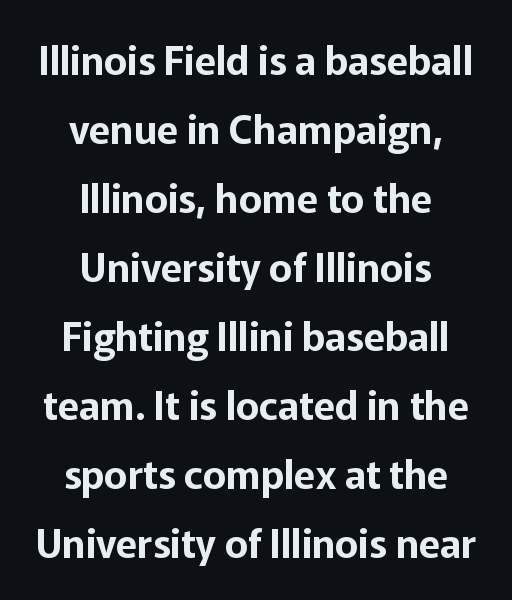
Q: Is the text italic (slanted)? A: No, it is upright.
Q: Is the typeface a serif or a sans-serif typeface? A: Sans-serif.
Q: Is the text underlined? A: No.
Q: How is the paragraph aligned? A: Centered.
Q: Is the spacing between letters normal or unusually wide? A: Normal.
Q: Width (condensed, normal, or wide)? A: Normal.
Q: Stroke contrast? A: Low.
Q: x-height? A: Medium.
Q: Monospaced? A: No.
